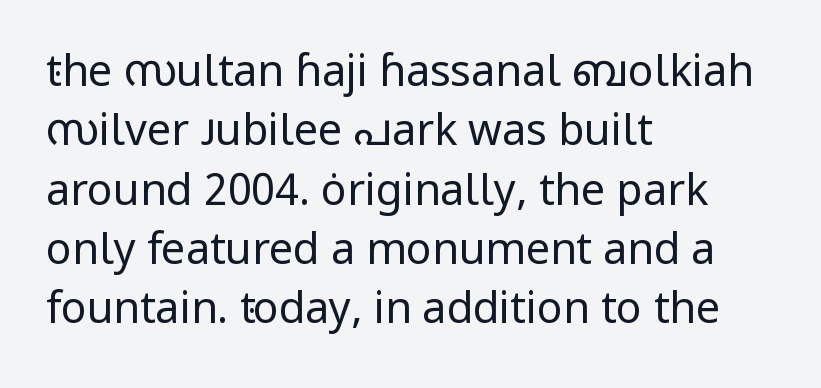
Are there feet on the stems? There aren't — it's a sans. The passage shown is typed in a proportional face where columns would drift. These lines keep a tight, regular rhythm from letter to letter. The letters stand upright; this is a roman face. Where is the straight margin? On the left. Normally led — the rows are evenly, conventionally spaced.
